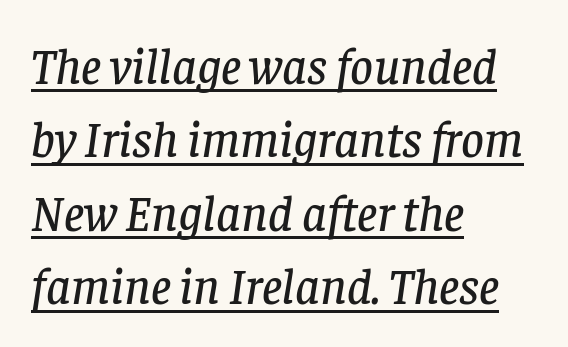
Q: Is the text italic (slanted)? A: Yes, it leans right by about 8 degrees.
Q: Is the typeface a serif or a sans-serif typeface? A: Serif.
Q: Is the text underlined? A: Yes.
Q: How is the paragraph aligned? A: Left-aligned.
Q: Is the spacing between letters normal or unusually wide? A: Normal.
Q: Is the spacing between lines tight, normal or loose? A: Normal.
Q: Width (condensed, normal, or wide)? A: Normal.
Q: Stroke contrast? A: Low.
Q: x-height? A: Large.
Q: Monospaced? A: No.
